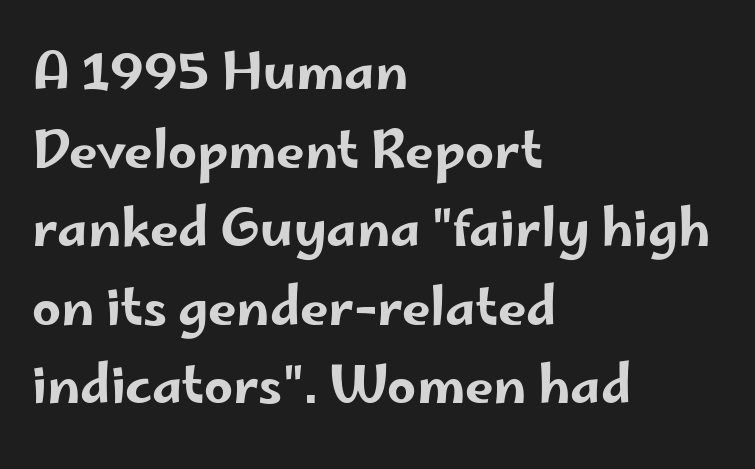
The passage shown is typed in a proportional face where columns would drift. Inter-character spacing is left at the font's built-in metrics. No italicization has been applied; the sample stays upright. Beneath every word, the page is bare.
